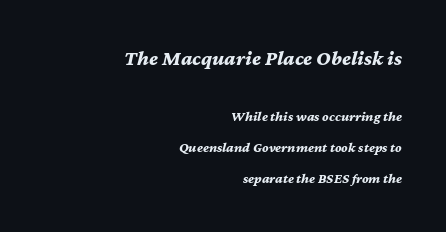
The image shows 21 px bold type, italic (leaning right); set right-aligned, loose line spacing (2.21x), normal letter spacing, not underlined; the first (top) block is 1.5x larger.
